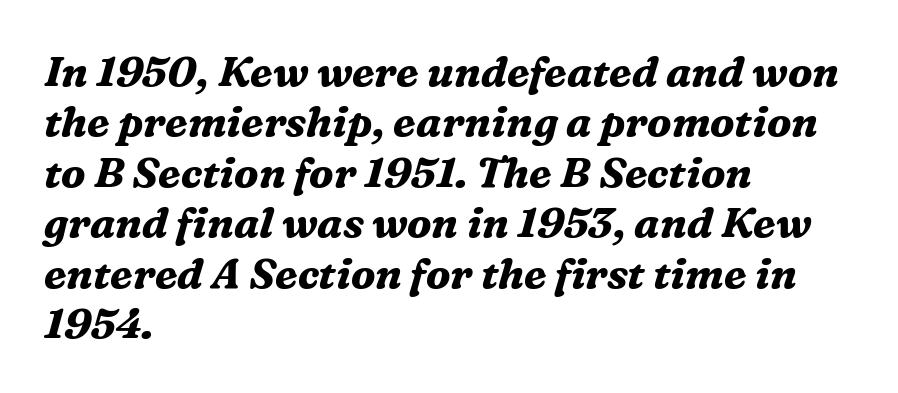
Q: Is the text bold? A: Yes.
Q: Is the text italic (slanted)? A: Yes, it leans right by about 16 degrees.
Q: Is the typeface a serif or a sans-serif typeface? A: Serif.
Q: Is the text underlined? A: No.
Q: How is the paragraph aligned? A: Left-aligned.
Q: Is the spacing between letters normal or unusually wide? A: Normal.
Q: Width (condensed, normal, or wide)? A: Normal.
Q: Stroke contrast? A: Medium.
Q: x-height? A: Medium.
Q: Monospaced? A: No.
